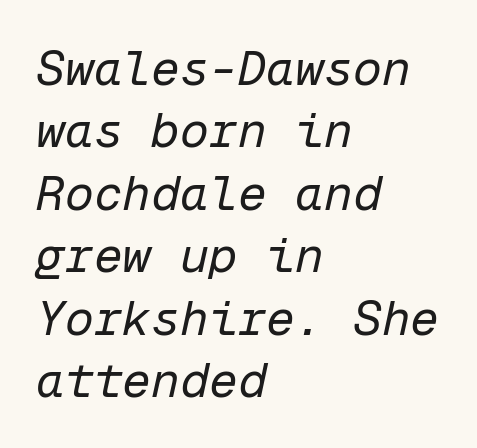
Q: Is the text bold? A: No.
Q: Is the text italic (slanted)? A: Yes, it leans right by about 12 degrees.
Q: Is the text underlined? A: No.
Q: How is the paragraph aligned? A: Left-aligned.
Q: Is the spacing between letters normal or unusually wide? A: Normal.
Q: Is the spacing between lines tight, normal or loose? A: Normal.
Q: Width (condensed, normal, or wide)? A: Normal.
Q: Stroke contrast? A: Low.
Q: x-height? A: Medium.
Q: Monospaced? A: Yes.
